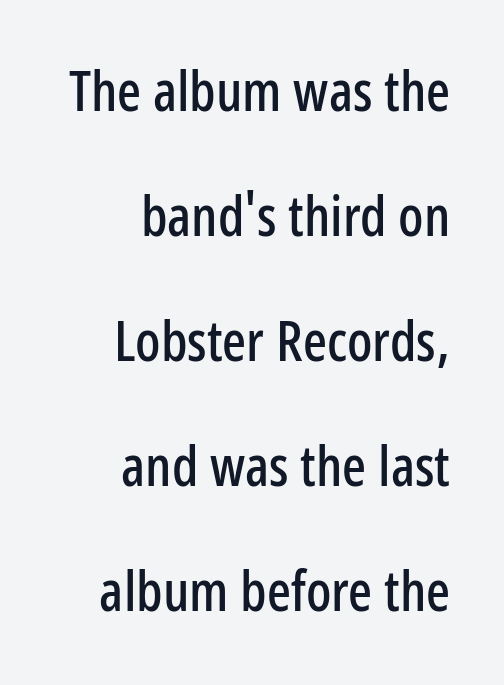
{"serif": "no", "italic": "no", "width": "condensed", "stroke_contrast": "low", "x_height": "medium", "monospaced": "no", "underline": "no", "align": "right", "line_spacing": "loose", "line_spacing_ratio": 2.23, "letter_spacing": "normal", "letter_spacing_em": 0.0, "glyph_px": 56}
